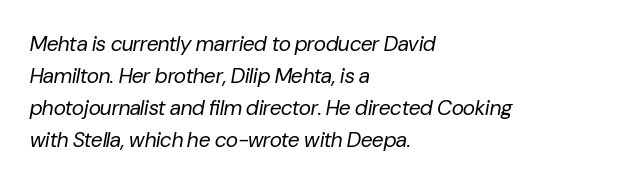
The image shows 21 px text type, italic (leaning right); set left-aligned, normal line spacing (1.52x), normal letter spacing, not underlined.
